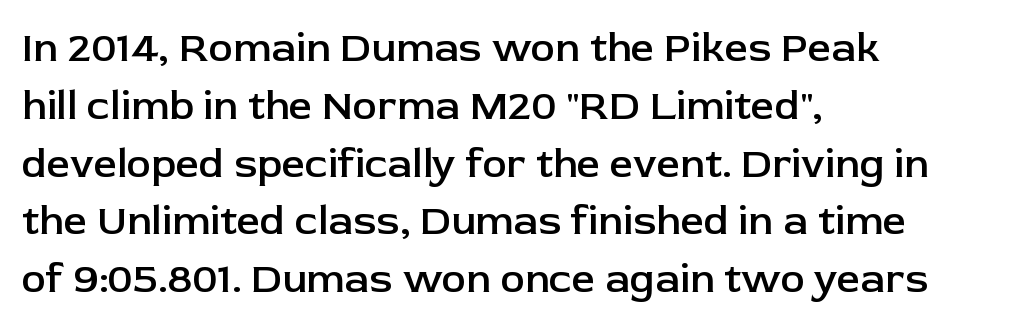
Varying glyph widths throughout — classic text-font behaviour. Glance below the letters and you will spot only blank space. Glyph-to-glyph distance matches everyday printed text. The text was rendered using a sans face with plain stroke endings.
